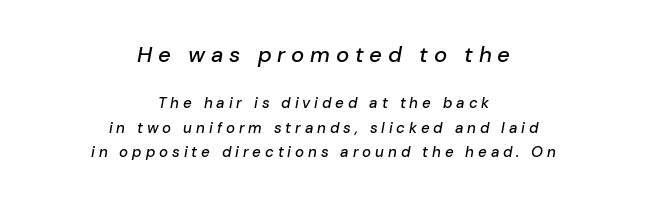
{"italic": "yes", "lean": "right", "slant_degrees": 10, "underline": "no", "align": "center", "line_spacing": "normal", "line_spacing_ratio": 1.63, "letter_spacing": "wide", "letter_spacing_em": 0.26, "larger_block": "first", "size_ratio": 1.47, "glyph_px": 22}
